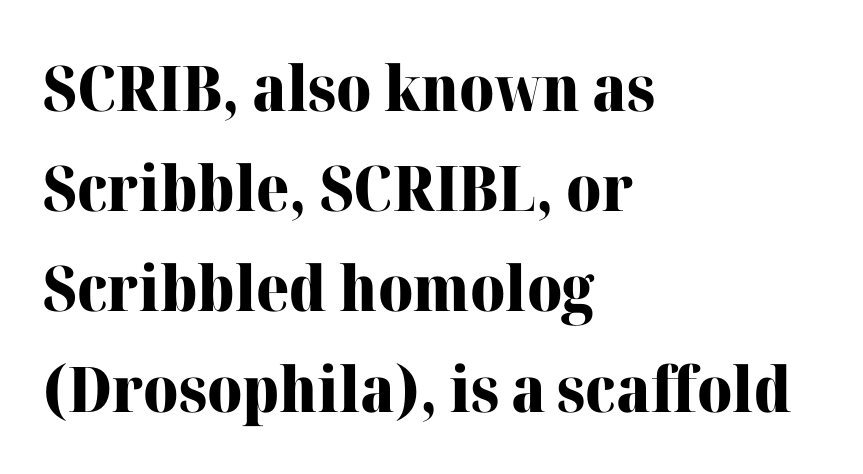
The glyphs in this specimen are seriffed. The letterforms sit shoulder to shoulder at normal distance. This sample keeps an unexceptional amount of space between lines. No italicization has been applied; the sample stays upright. Caption: bold face, heavy strokes.
